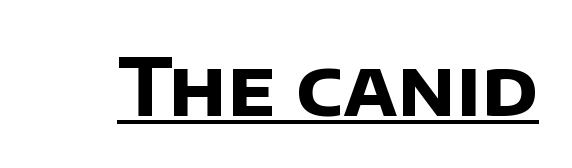
A typesetter would call this proportional, since set widths differ per character. This sample uses plain, unmodified letter spacing. Type style note: lacks serifs. Its strokes are broad and dark, the hallmark of bold type. Check the space under the baseline: a stroke is drawn there.
